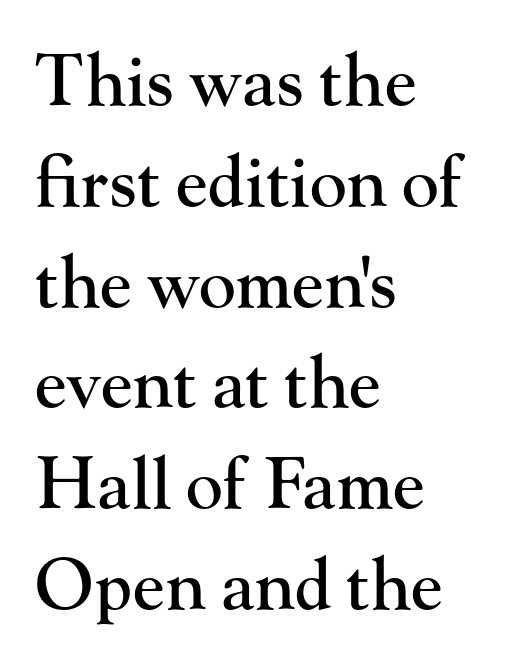
Note: serifs present on the glyphs. The lettering stays uniformly vertical, giving the passage a roman look. Each new line begins a customary step beneath the previous one. Nobody touched the tracking dial on this one. If you drew a ruler down the left edge, every line would touch it. Do the characters align in a grid? No, the font is proportional.
